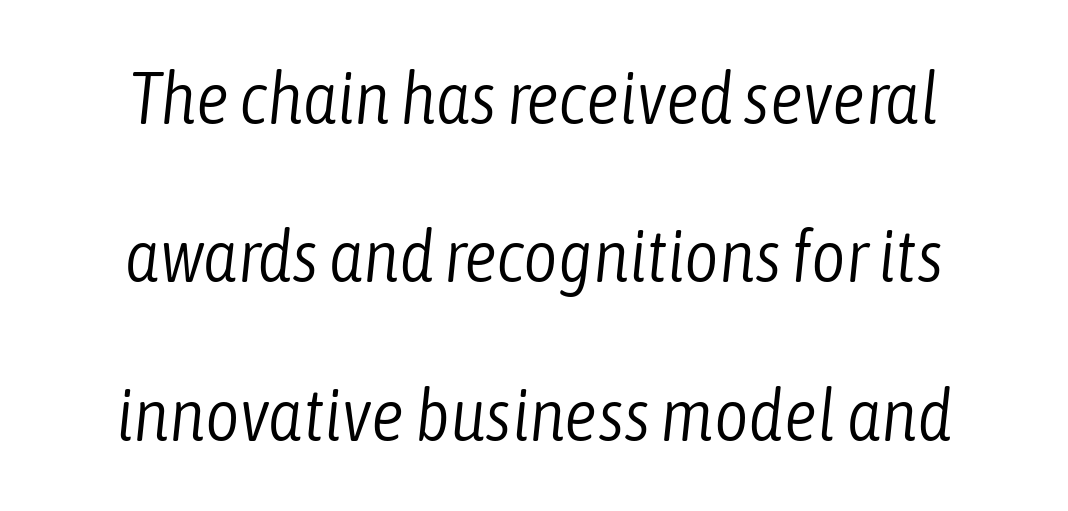
The image shows 74 px light, condensed type, italic (leaning right); set loose line spacing (2.14x), normal letter spacing, not underlined; low stroke contrast and a medium x-height.
